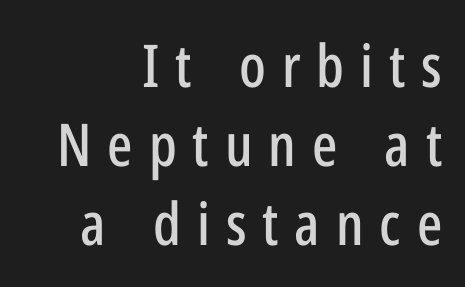
Q: Is the text italic (slanted)? A: No, it is upright.
Q: Is the typeface a serif or a sans-serif typeface? A: Sans-serif.
Q: Is the text underlined? A: No.
Q: How is the paragraph aligned? A: Right-aligned.
Q: Is the spacing between letters normal or unusually wide? A: Unusually wide.
Q: Is the spacing between lines tight, normal or loose? A: Normal.
Q: Width (condensed, normal, or wide)? A: Condensed.
Q: Stroke contrast? A: Low.
Q: x-height? A: Medium.
Q: Monospaced? A: No.
